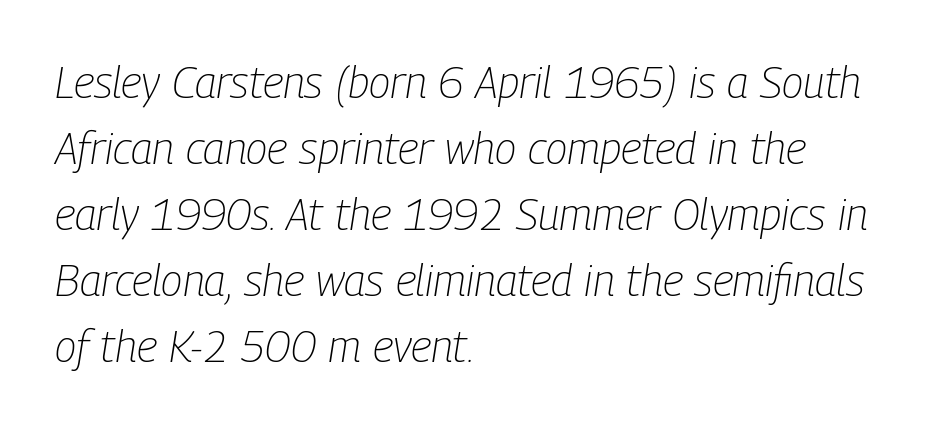
{"italic": "yes", "lean": "right", "slant_degrees": 9, "bold": "no", "weight": "light", "width": "condensed", "stroke_contrast": "low", "x_height": "medium", "monospaced": "no", "underline": "no", "align": "left", "line_spacing": "normal", "line_spacing_ratio": 1.5, "letter_spacing": "normal", "letter_spacing_em": 0.0, "glyph_px": 44}
